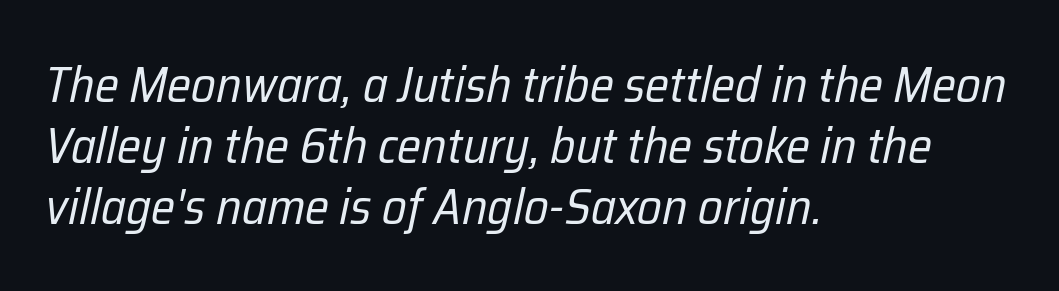
Q: Is the text bold? A: No.
Q: Is the text italic (slanted)? A: Yes, it leans right by about 12 degrees.
Q: Is the text underlined? A: No.
Q: How is the paragraph aligned? A: Left-aligned.
Q: Is the spacing between letters normal or unusually wide? A: Normal.
Q: Width (condensed, normal, or wide)? A: Condensed.
Q: Stroke contrast? A: Low.
Q: x-height? A: Medium.
Q: Monospaced? A: No.
